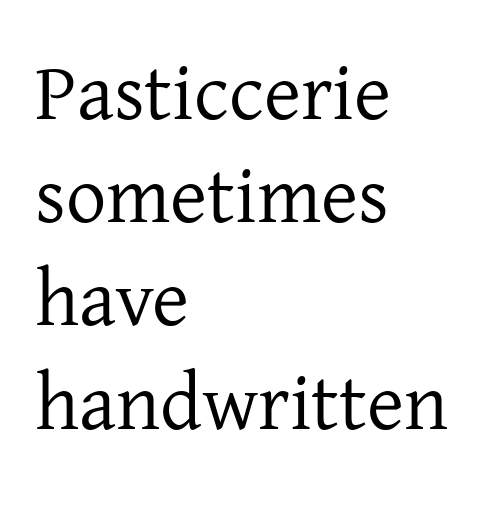
{"serif": "yes", "italic": "no", "bold": "no", "weight": "regular", "width": "normal", "stroke_contrast": "low", "x_height": "medium", "monospaced": "no", "underline": "no", "align": "left", "line_spacing": "normal", "line_spacing_ratio": 1.29, "letter_spacing": "normal", "letter_spacing_em": 0.0, "glyph_px": 80}
